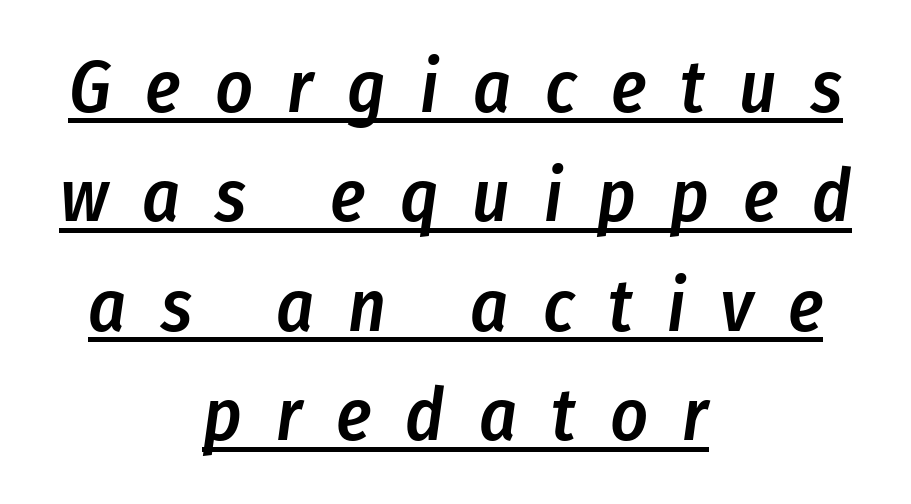
Q: Is the text bold? A: Semi-bold.
Q: Is the text italic (slanted)? A: Yes, it leans right by about 8 degrees.
Q: Is the text underlined? A: Yes.
Q: How is the paragraph aligned? A: Centered.
Q: Is the spacing between letters normal or unusually wide? A: Unusually wide.
Q: Is the spacing between lines tight, normal or loose? A: Normal.
Q: Width (condensed, normal, or wide)? A: Condensed.
Q: Stroke contrast? A: Low.
Q: x-height? A: Medium.
Q: Monospaced? A: No.
